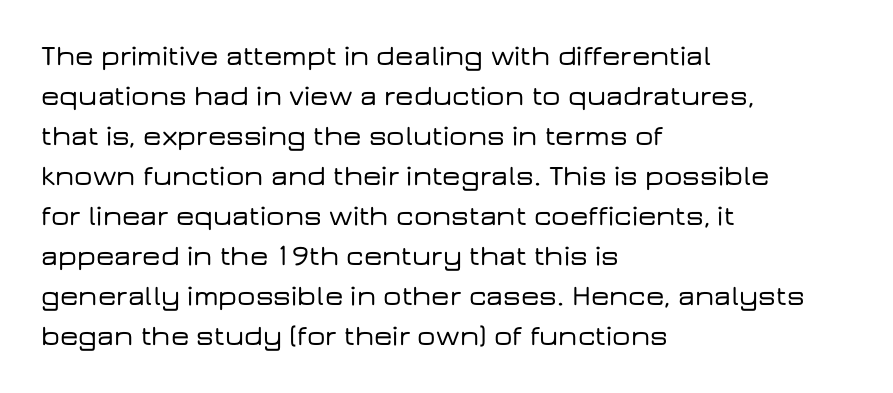
The image shows 29 px wide sans-serif type, upright; set left-aligned, normal line spacing (1.38x), normal letter spacing, not underlined; low stroke contrast and a medium x-height.
